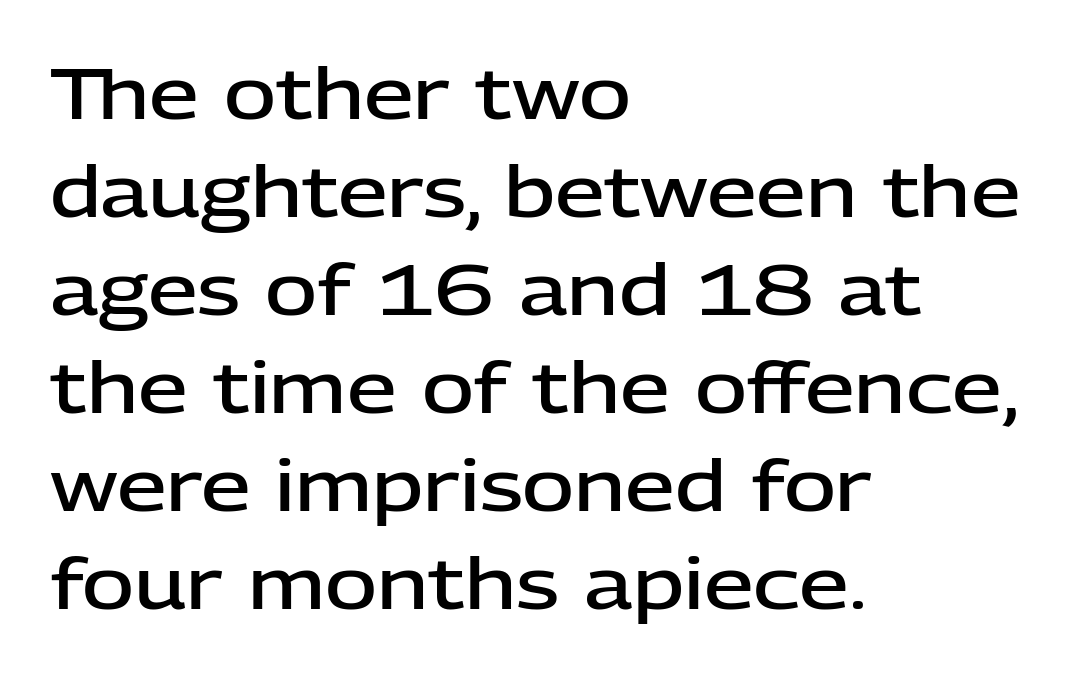
{"serif": "no", "italic": "no", "bold": "semi", "weight": "semibold", "width": "normal", "stroke_contrast": "low", "x_height": "medium", "monospaced": "no", "underline": "no", "align": "left", "line_spacing": "normal", "line_spacing_ratio": 1.38, "letter_spacing": "normal", "letter_spacing_em": 0.0, "glyph_px": 71}
